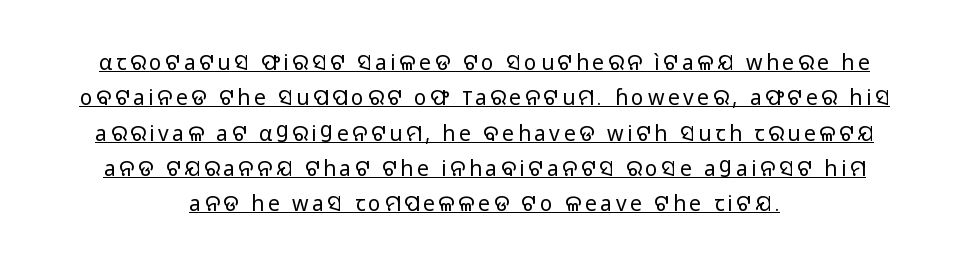
Rows of type keep a routine distance in the vertical direction. Ascenders rise straight up at ninety degrees. Weight class: somewhere from thin through regular. The passage is arranged like a title page — every line centered.
